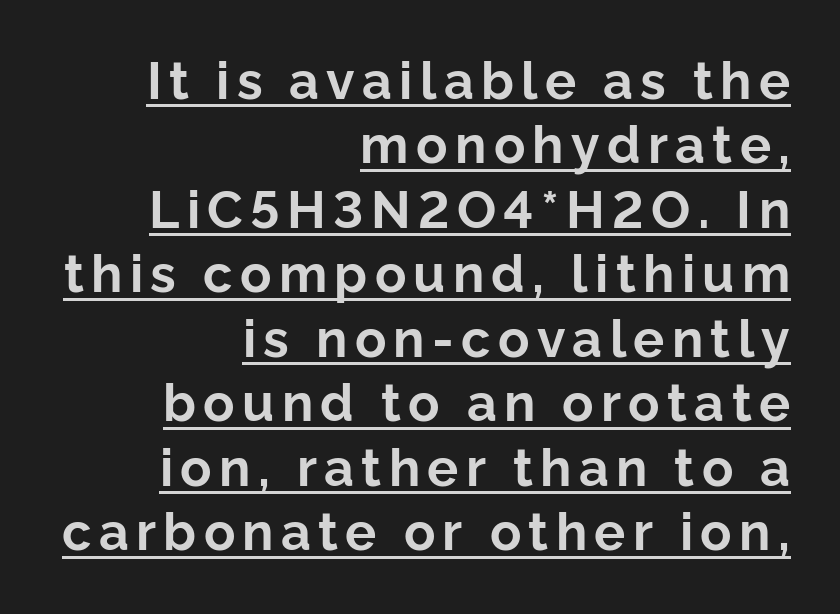
The string is rendered with underlining switched on. Do the letters lean? They stand straight. The text block is weighted toward the right margin, trailing off unevenly leftward. A sans-serif font was chosen for this passage. These lines carry a lot of weight — the face is fully bold. The passage shown is typed in a proportional face where columns would drift.
